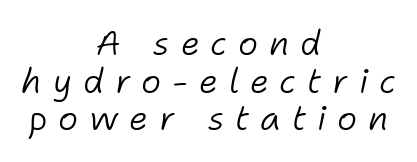
Stems here are at most as thick as an everyday book face. You can tell it's italic because the verticals aren't actually vertical. Only glyphs here, with clear space below each row. Honestly, the letter spacing is so wide it's the main thing you notice. Closely set lines give the paragraph a compact silhouette.
